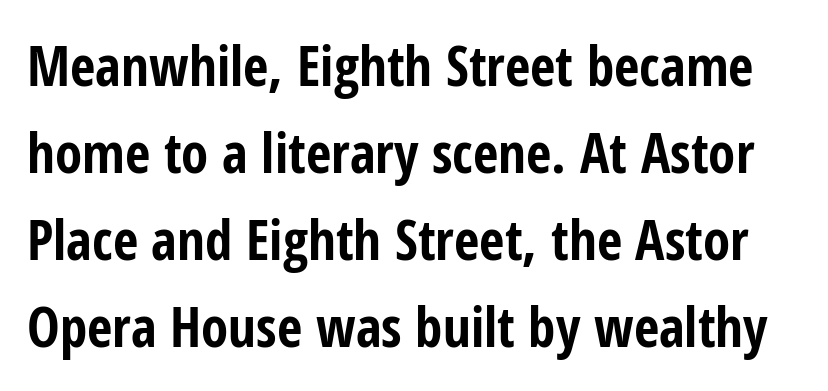
{"serif": "no", "italic": "no", "bold": "yes", "weight": "bold", "width": "condensed", "stroke_contrast": "low", "x_height": "medium", "monospaced": "no", "underline": "no", "line_spacing": "normal", "line_spacing_ratio": 1.58, "letter_spacing": "normal", "letter_spacing_em": 0.0, "glyph_px": 55}
